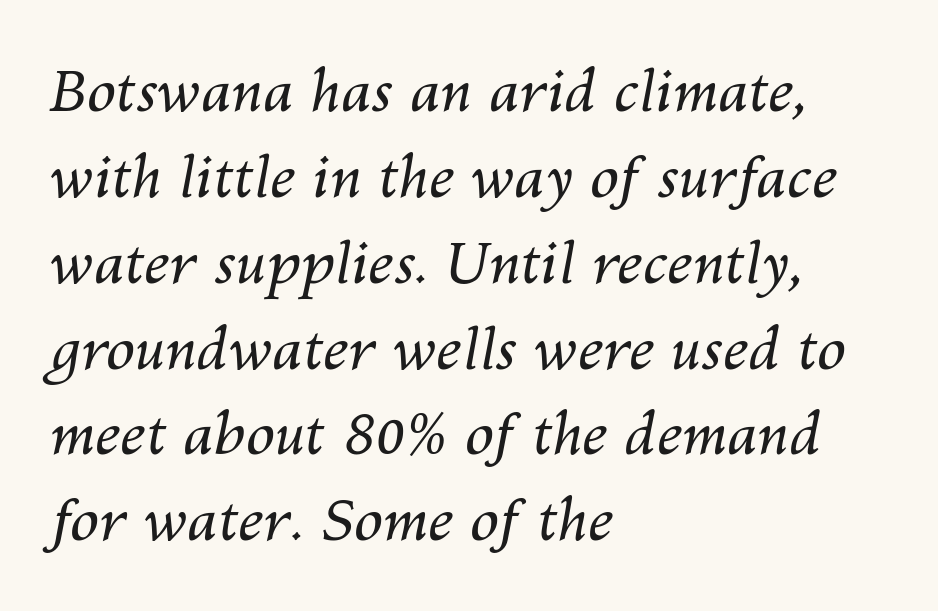
{"italic": "yes", "lean": "right", "slant_degrees": 10, "bold": "no", "weight": "regular", "width": "normal", "stroke_contrast": "medium", "x_height": "medium", "monospaced": "no", "underline": "no", "align": "left", "line_spacing": "normal", "line_spacing_ratio": 1.48, "letter_spacing": "normal", "letter_spacing_em": 0.0, "glyph_px": 58}
